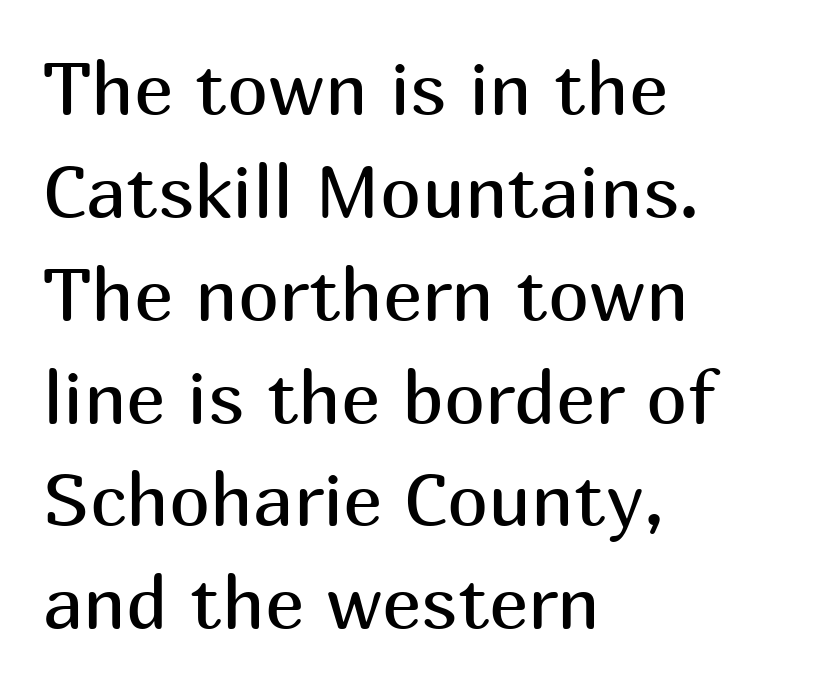
Unlike a traditional serif, this face leaves its strokes unadorned. The baseline area is clear. Evenly set lines give the paragraph a standard silhouette. Counters stay open thanks to moderate or lighter strokes.
